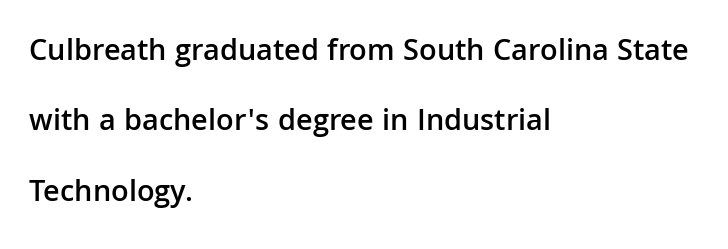
Do the characters align in a grid? No, the font is proportional. Nobody touched the tracking dial on this one. Anything drawn beneath the words? Only blank space. Every character sits straight up, as roman type does.
